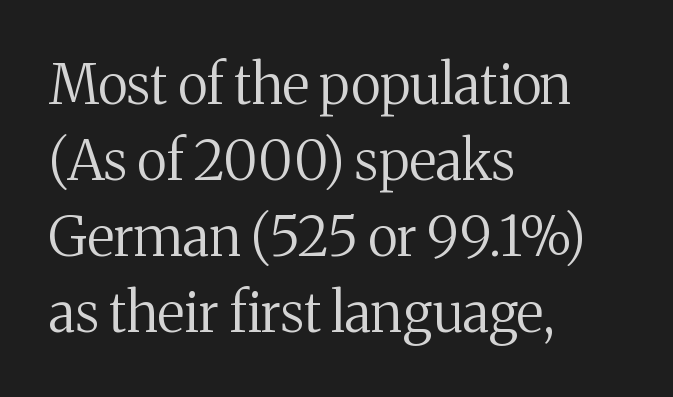
The image shows 55 px regular-weight serif type, upright; set left-aligned, normal line spacing (1.38x), normal letter spacing, not underlined; medium stroke contrast and a medium x-height.
